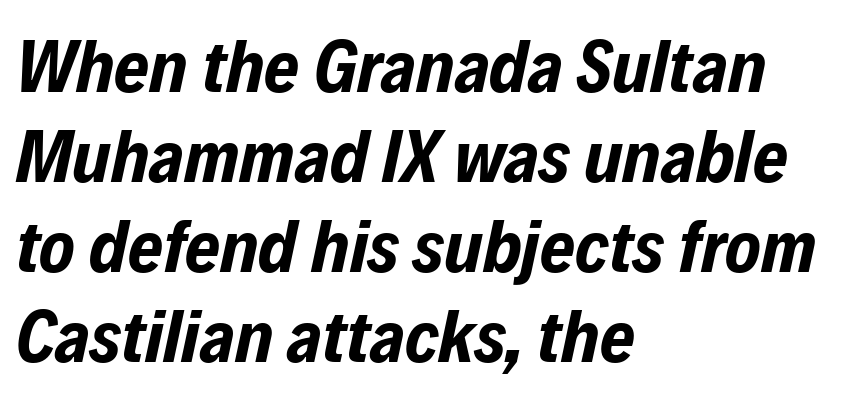
Q: Is the text bold? A: Yes.
Q: Is the text italic (slanted)? A: Yes, it leans right by about 12 degrees.
Q: Is the text underlined? A: No.
Q: How is the paragraph aligned? A: Left-aligned.
Q: Is the spacing between letters normal or unusually wide? A: Normal.
Q: Width (condensed, normal, or wide)? A: Condensed.
Q: Stroke contrast? A: Low.
Q: x-height? A: Medium.
Q: Monospaced? A: No.
